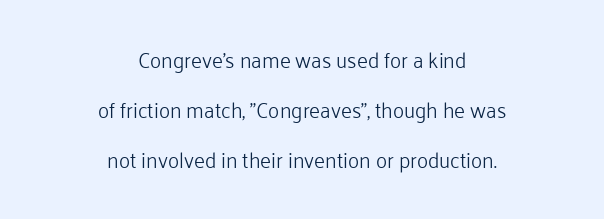
{"italic": "no", "bold": "no", "underline": "no", "align": "center", "line_spacing": "loose", "line_spacing_ratio": 2.37, "letter_spacing": "normal", "letter_spacing_em": 0.0, "glyph_px": 21}
